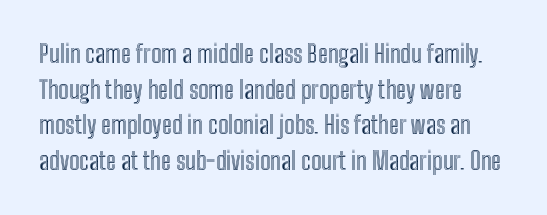
Glance below the letters and you will spot only blank space. It's the straight-up-and-down kind of type. There is no visible air inserted between adjacent glyphs. If you measured baseline to baseline, you'd find a middling distance.
